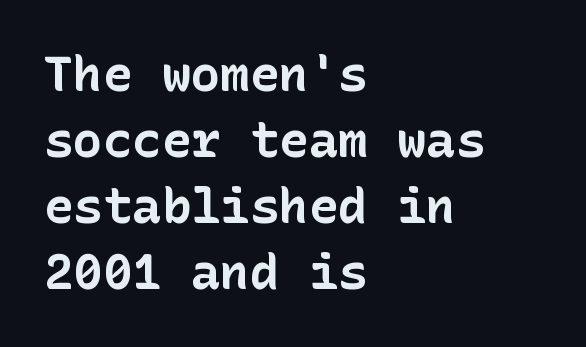
Q: Is the text bold? A: Yes.
Q: Is the text italic (slanted)? A: No, it is upright.
Q: Is the typeface a serif or a sans-serif typeface? A: Sans-serif.
Q: Is the text underlined? A: No.
Q: How is the paragraph aligned? A: Left-aligned.
Q: Is the spacing between letters normal or unusually wide? A: Normal.
Q: Is the spacing between lines tight, normal or loose? A: Normal.
Q: Width (condensed, normal, or wide)? A: Normal.
Q: Stroke contrast? A: Low.
Q: x-height? A: Medium.
